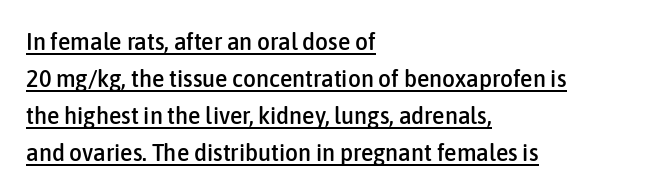
Q: Is the text italic (slanted)? A: No, it is upright.
Q: Is the text underlined? A: Yes.
Q: How is the paragraph aligned? A: Left-aligned.
Q: Is the spacing between letters normal or unusually wide? A: Normal.
Q: Is the spacing between lines tight, normal or loose? A: Normal.
